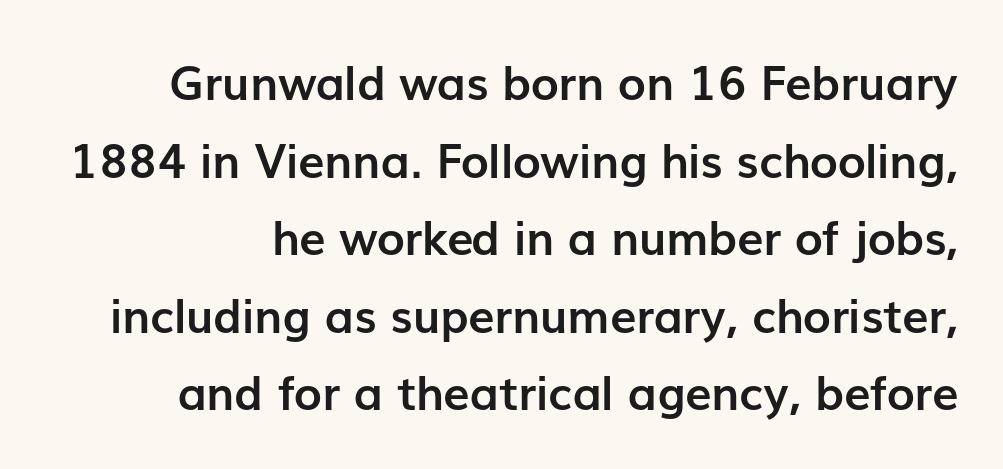
Q: Is the text bold? A: Yes.
Q: Is the text italic (slanted)? A: No, it is upright.
Q: Is the typeface a serif or a sans-serif typeface? A: Sans-serif.
Q: Is the text underlined? A: No.
Q: Is the spacing between letters normal or unusually wide? A: Normal.
Q: Is the spacing between lines tight, normal or loose? A: Normal.
Q: Width (condensed, normal, or wide)? A: Normal.
Q: Stroke contrast? A: Low.
Q: x-height? A: Medium.
Q: Monospaced? A: No.
